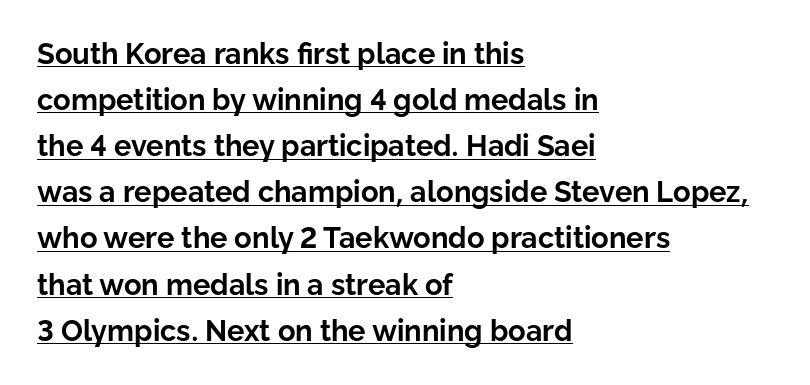
Typographic density is high because the face is bold. This is roman type, the default non-slanted kind. Varying glyph widths throughout — classic text-font behaviour. Normally led — the rows are evenly, conventionally spaced. The paragraph shown leans on its left margin. There is no visible air inserted between adjacent glyphs.
